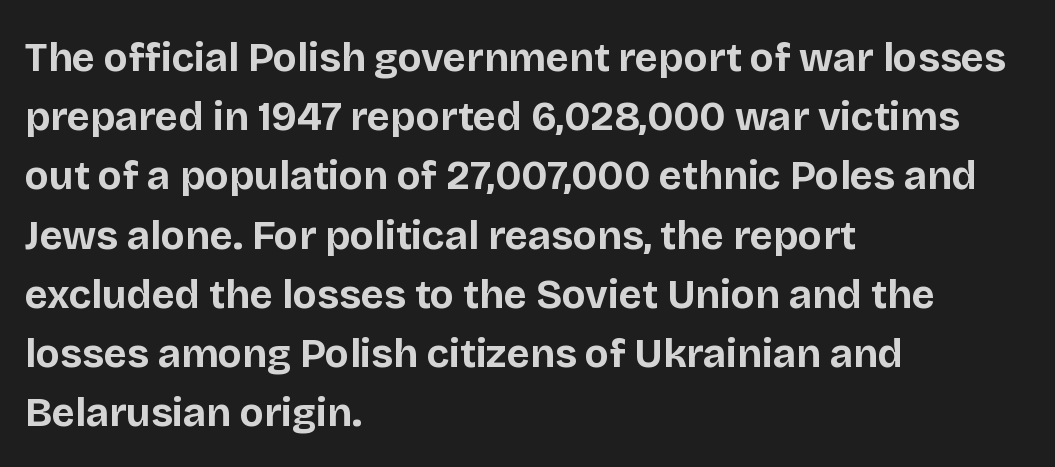
Q: Is the text bold? A: Yes.
Q: Is the text italic (slanted)? A: No, it is upright.
Q: Is the typeface a serif or a sans-serif typeface? A: Sans-serif.
Q: Is the text underlined? A: No.
Q: How is the paragraph aligned? A: Left-aligned.
Q: Is the spacing between letters normal or unusually wide? A: Normal.
Q: Is the spacing between lines tight, normal or loose? A: Normal.
Q: Width (condensed, normal, or wide)? A: Normal.
Q: Stroke contrast? A: Low.
Q: x-height? A: Large.
Q: Monospaced? A: No.
